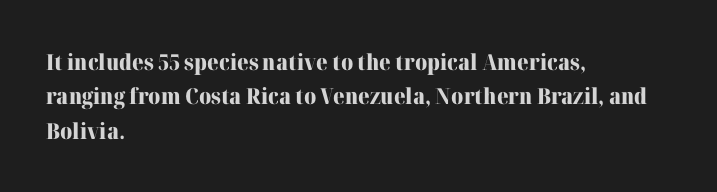
{"italic": "no", "bold": "yes", "underline": "no", "align": "left", "line_spacing": "normal", "line_spacing_ratio": 1.56, "letter_spacing": "normal", "letter_spacing_em": 0.0, "glyph_px": 22}
